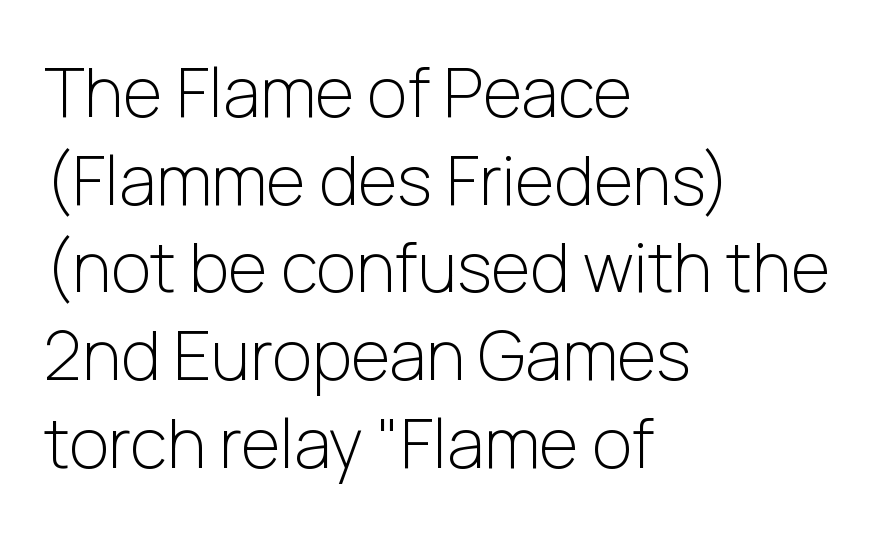
The image shows 68 px light sans-serif type, upright; set left-aligned, normal line spacing (1.29x), normal letter spacing, not underlined; low stroke contrast and a medium x-height.
